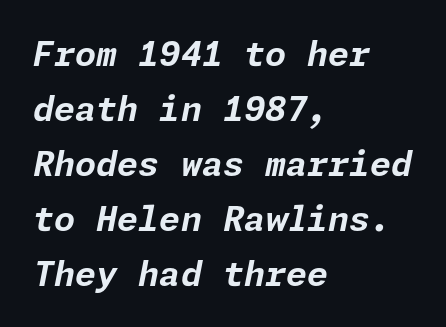
Compared with ordinary roman type, these characters are visibly tilted. Vertical spacing — default. Notice how the passage keeps a crisp vertical edge on the left only. In terms of letterspacing, this is plain default setting. The font is running at its bold setting. Just letters on the line, the space beneath them empty.
